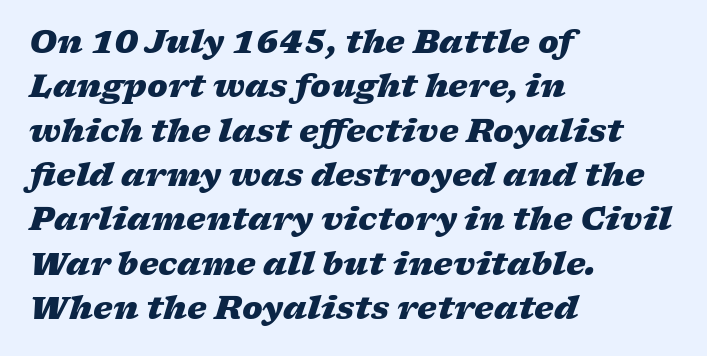
Regular leading. Italic? Definitely — the glyphs are oblique. The lines are quadded left. A typesetter would call this proportional, since set widths differ per character. How are the letters spaced? Ordinarily, with no added tracking.
